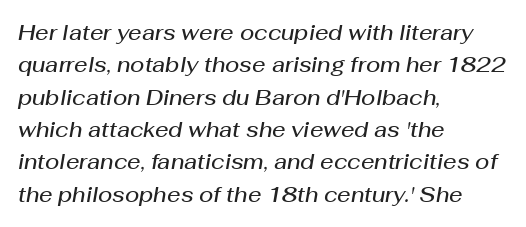
Summary of weight: moderately heavy, a semibold. This rendering leaves character spacing at its baseline value. Is there much room between lines? A standard amount, neither cramped nor airy. Does the lettering tilt? It does — this is italic.
